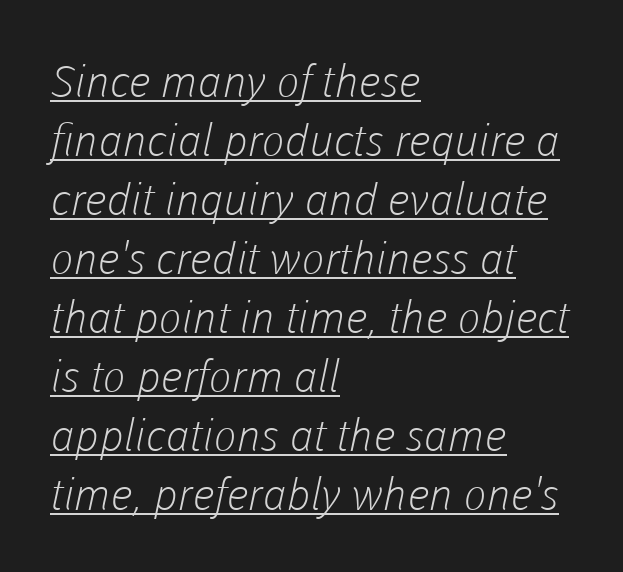
Teacher's note: observe the even left margin — that is flush-left alignment. The rendering uses a moderate line-height, typical for paragraphs. What stands out about the letter spacing? Nothing — it is the standard amount. You can see a thin bar hugging the bottom of the glyphs.
